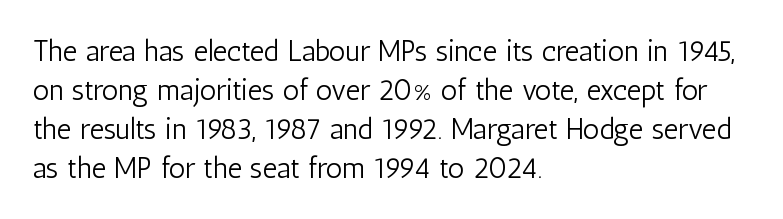
{"serif": "no", "italic": "no", "bold": "no", "weight": "light", "width": "condensed", "stroke_contrast": "low", "x_height": "medium", "monospaced": "no", "underline": "no", "align": "left", "line_spacing": "normal", "line_spacing_ratio": 1.34, "letter_spacing": "normal", "letter_spacing_em": 0.0, "glyph_px": 29}
